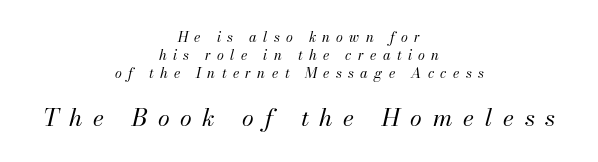
Words float on clear page, feet unadorned. This layout puts the modest block above and the oversized block below. The line texture is sparse and dotted thanks to wide tracking. The rendering applies a slant to the glyphs. If you folded the block vertically in half, each line would mirror itself in length.
